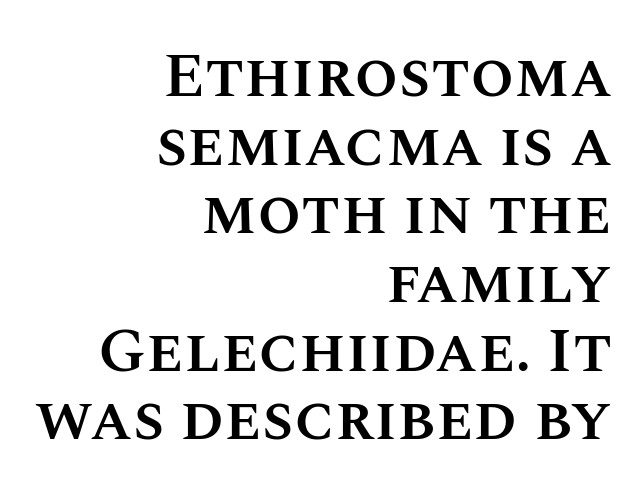
Leading is clearly below the norm, producing a dense column. Observe the ordinary spacing: letters are neighbours, not strangers. The rendering anchors every line to the right-hand side. Is this a fixed-width face? No — the glyphs have proportional, varying widths. Bare-footed words on every line.
